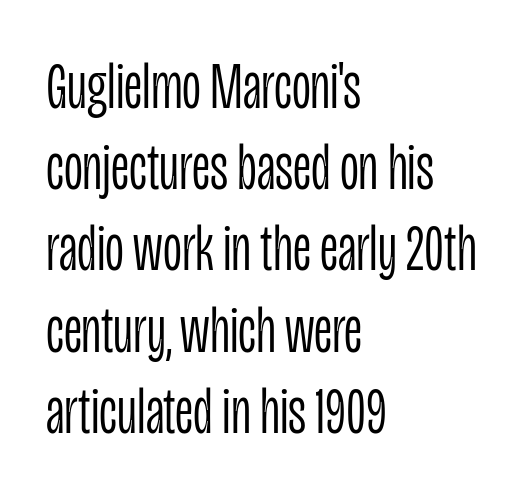
Q: Is the text bold? A: No.
Q: Is the text italic (slanted)? A: No, it is upright.
Q: Is the typeface a serif or a sans-serif typeface? A: Sans-serif.
Q: Is the text underlined? A: No.
Q: How is the paragraph aligned? A: Left-aligned.
Q: Is the spacing between letters normal or unusually wide? A: Normal.
Q: Width (condensed, normal, or wide)? A: Condensed.
Q: Stroke contrast? A: Low.
Q: x-height? A: Large.
Q: Monospaced? A: No.
